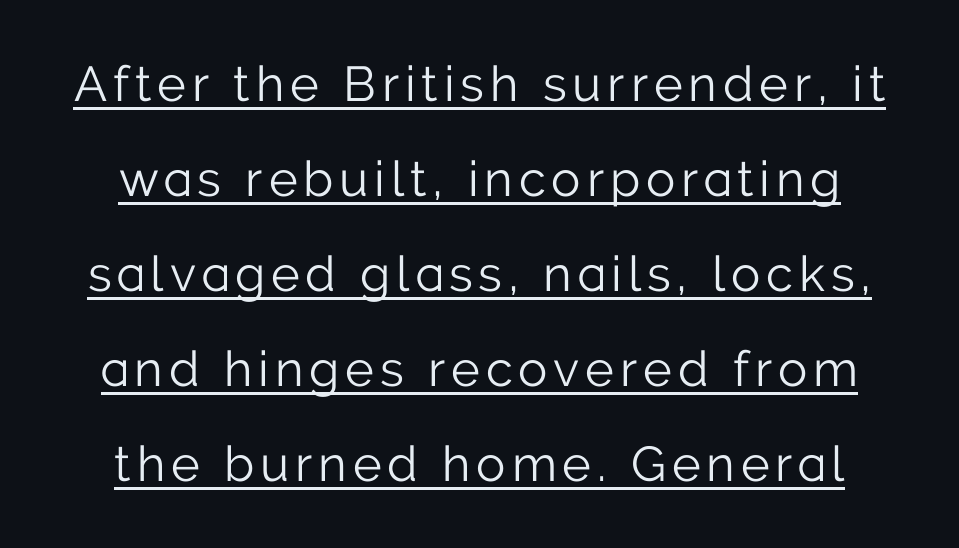
{"serif": "no", "italic": "no", "bold": "no", "weight": "light", "width": "normal", "stroke_contrast": "low", "x_height": "medium", "monospaced": "no", "underline": "yes", "line_spacing": "loose", "line_spacing_ratio": 1.94, "glyph_px": 49}
